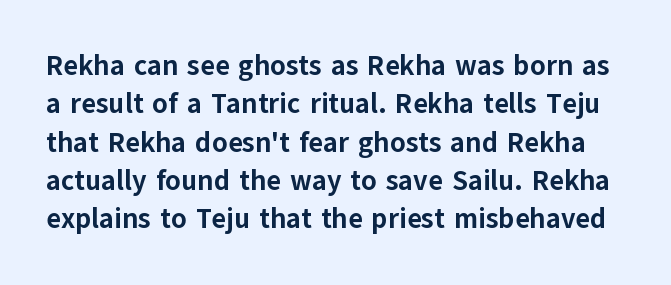
Q: Is the text bold? A: Yes.
Q: Is the text italic (slanted)? A: No, it is upright.
Q: Is the typeface a serif or a sans-serif typeface? A: Sans-serif.
Q: Is the text underlined? A: No.
Q: Is the spacing between letters normal or unusually wide? A: Normal.
Q: Is the spacing between lines tight, normal or loose? A: Normal.
Q: Width (condensed, normal, or wide)? A: Normal.
Q: Stroke contrast? A: Low.
Q: x-height? A: Medium.
Q: Monospaced? A: No.
